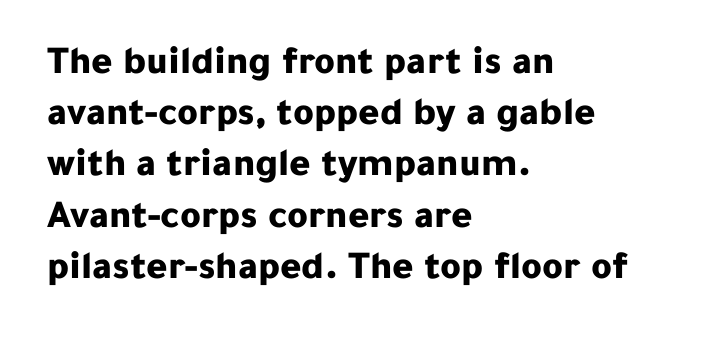
The image shows 40 px bold sans-serif type, upright; set left-aligned, normal line spacing (1.28x), normal letter spacing, not underlined; low stroke contrast and a medium x-height.
